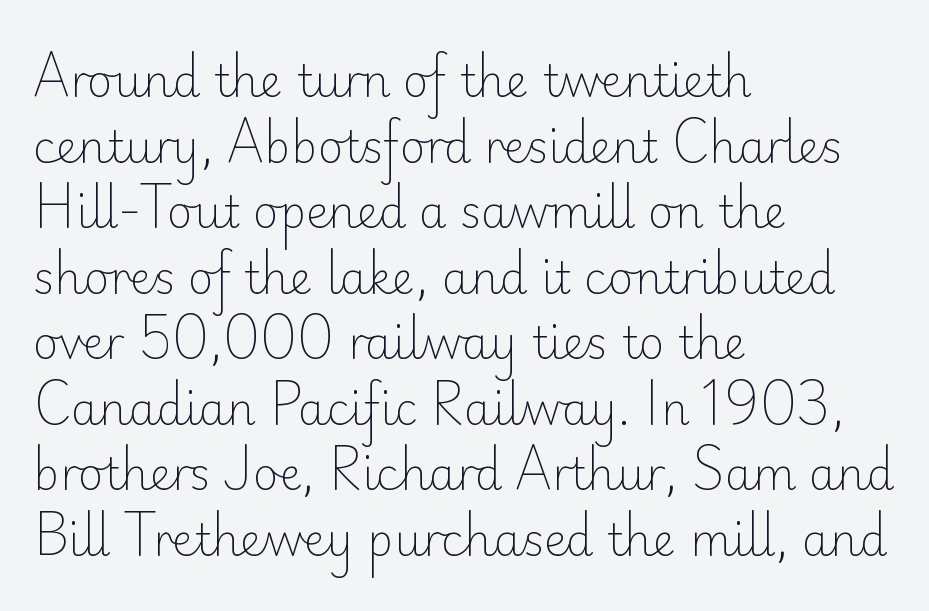
Q: Is the text bold? A: No.
Q: Is the text italic (slanted)? A: No, it is upright.
Q: Is the typeface a serif or a sans-serif typeface? A: Sans-serif.
Q: Is the text underlined? A: No.
Q: How is the paragraph aligned? A: Left-aligned.
Q: Is the spacing between letters normal or unusually wide? A: Normal.
Q: Is the spacing between lines tight, normal or loose? A: Normal.
Q: Width (condensed, normal, or wide)? A: Normal.
Q: Stroke contrast? A: Low.
Q: x-height? A: Small.
Q: Monospaced? A: No.
